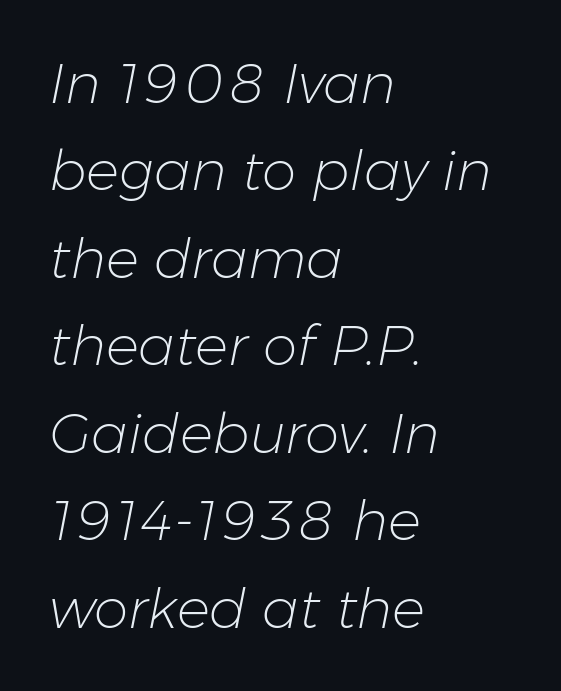
The image shows 55 px light type, italic (leaning right); set left-aligned, normal line spacing (1.59x), normal letter spacing, not underlined; low stroke contrast and a medium x-height.
